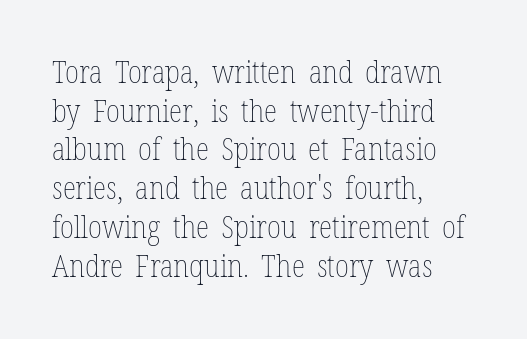
Q: Is the text bold? A: No.
Q: Is the text italic (slanted)? A: No, it is upright.
Q: Is the text underlined? A: No.
Q: How is the paragraph aligned? A: Left-aligned.
Q: Is the spacing between letters normal or unusually wide? A: Normal.
Q: Is the spacing between lines tight, normal or loose? A: Normal.
Q: Width (condensed, normal, or wide)? A: Condensed.
Q: Stroke contrast? A: Low.
Q: x-height? A: Medium.
Q: Monospaced? A: No.
